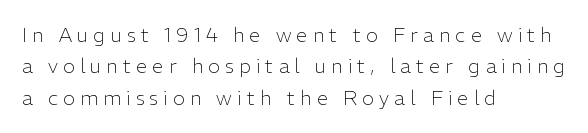
The image shows 20 px text type, upright; set left-aligned, normal line spacing (1.57x), unusually wide letter spacing (+0.26 em), not underlined.
